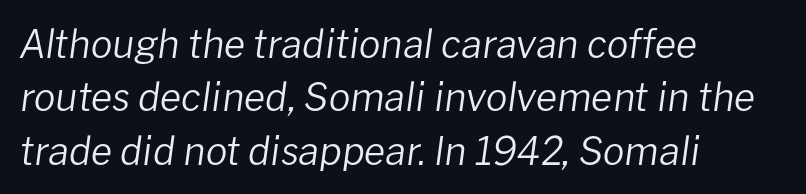
{"italic": "yes", "lean": "right", "slant_degrees": 8, "bold": "no", "weight": "regular", "width": "normal", "stroke_contrast": "low", "x_height": "medium", "monospaced": "no", "underline": "no", "align": "left", "line_spacing": "normal", "line_spacing_ratio": 1.37, "letter_spacing": "normal", "letter_spacing_em": 0.0, "glyph_px": 39}
